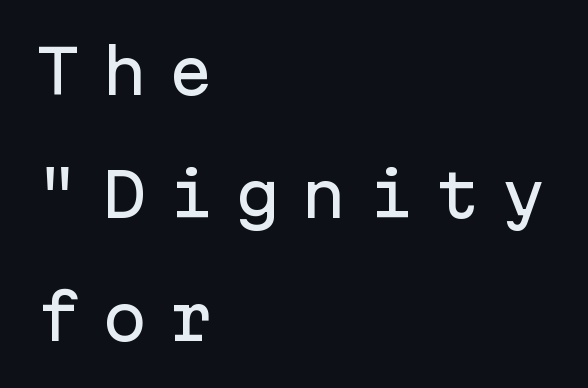
The lines are quadded left. This sample has the even, mechanical cadence of fixed-width lettering. Underline: absent. Designer's note — italics off, roman on. Widely set lines give the paragraph a tall, airy silhouette. Is the letter spacing exaggerated? Yes — the characters are pushed far apart.
